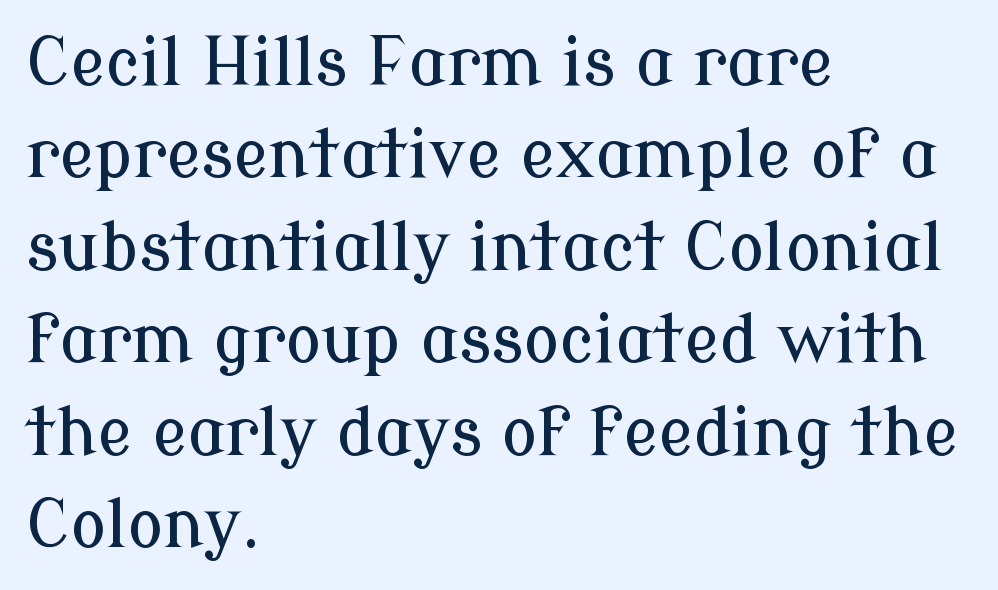
Short note: letters normally spaced. Each row of text sits above clean, open space. Reading down the column, the eye jumps a familiar distance to each next line. The glyphs in this specimen are seriffed. The font's upright variant was chosen for this text. Casual observation: everything's shoved over to the left.
